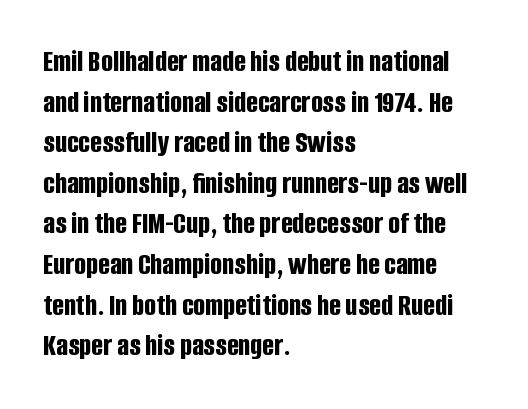
There is no visible air inserted between adjacent glyphs. Chunky letters — that's bold for sure. Does the type have serifs? No, each stem ends abruptly. Posture: straight, roman, zero tilt. Every row of glyphs begins at an identical x-position on the left.
